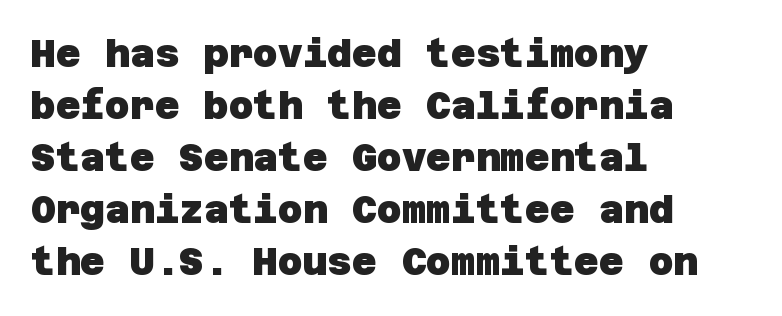
Q: Is the text bold? A: Yes.
Q: Is the typeface a serif or a sans-serif typeface? A: Sans-serif.
Q: Is the text underlined? A: No.
Q: How is the paragraph aligned? A: Left-aligned.
Q: Is the spacing between letters normal or unusually wide? A: Normal.
Q: Is the spacing between lines tight, normal or loose? A: Normal.
Q: Width (condensed, normal, or wide)? A: Normal.
Q: Stroke contrast? A: Low.
Q: x-height? A: Large.
